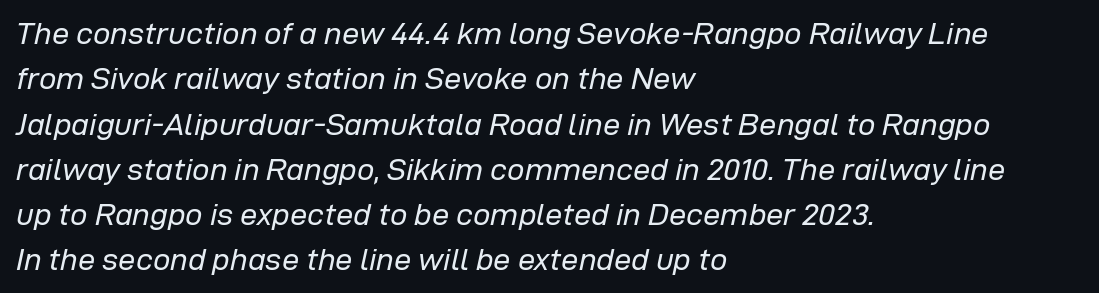
A typesetter would call this proportional, since set widths differ per character. Descender tails drop into unmarked territory. Yep, that's italic — everything's leaning. This rendering uses left alignment, leaving the right contour irregular. Weight class: somewhere from thin through regular. The letters sit at their default tracking, neither squeezed nor spread.
